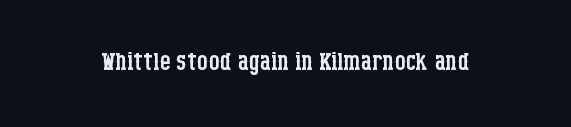
{"serif": "yes", "italic": "no", "bold": "no", "weight": "regular", "width": "condensed", "stroke_contrast": "low", "x_height": "large", "monospaced": "no", "underline": "no", "letter_spacing": "normal", "letter_spacing_em": 0.0, "glyph_px": 34}
